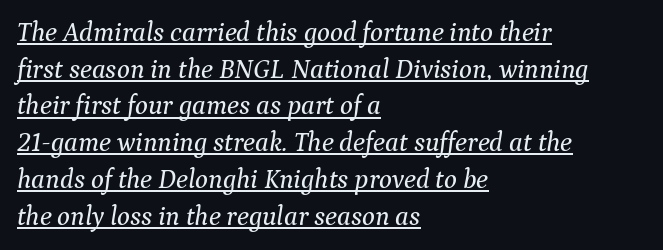
{"italic": "yes", "lean": "right", "slant_degrees": 9, "underline": "yes", "align": "left", "line_spacing": "normal", "line_spacing_ratio": 1.36, "letter_spacing": "normal", "letter_spacing_em": 0.0, "glyph_px": 27}
